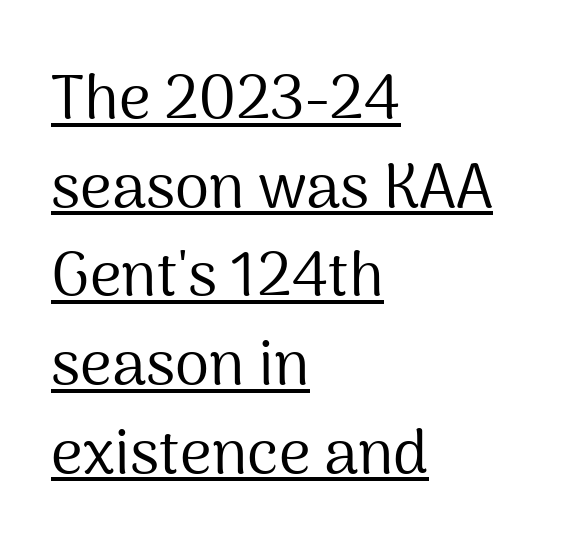
Q: Is the text bold? A: No.
Q: Is the text italic (slanted)? A: No, it is upright.
Q: Is the typeface a serif or a sans-serif typeface? A: Sans-serif.
Q: Is the text underlined? A: Yes.
Q: How is the paragraph aligned? A: Left-aligned.
Q: Is the spacing between letters normal or unusually wide? A: Normal.
Q: Is the spacing between lines tight, normal or loose? A: Normal.
Q: Width (condensed, normal, or wide)? A: Normal.
Q: Stroke contrast? A: Medium.
Q: x-height? A: Medium.
Q: Monospaced? A: No.
